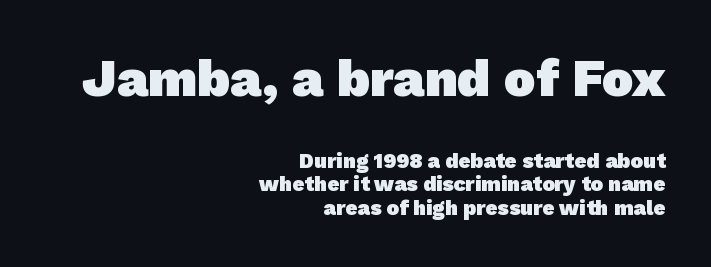
The image shows 53 px heavy sans-serif type; set right-aligned, tight line spacing (1.12x), normal letter spacing, not underlined; the first (top) block is 2.52x larger; low stroke contrast and a medium x-height.
